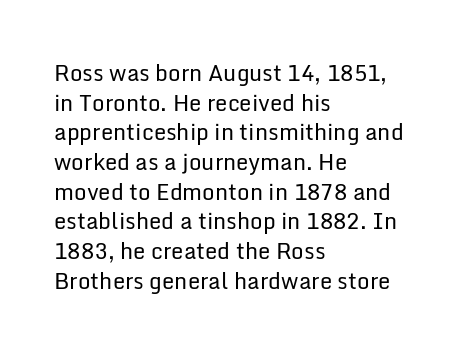
{"italic": "no", "bold": "no", "underline": "no", "align": "left", "line_spacing": "normal", "line_spacing_ratio": 1.35, "letter_spacing": "normal", "letter_spacing_em": 0.0, "glyph_px": 22}
